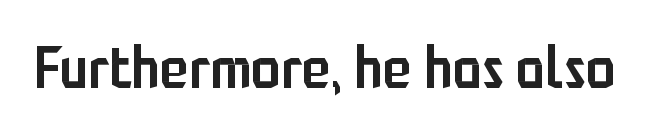
Q: Is the text bold? A: Semi-bold.
Q: Is the text italic (slanted)? A: No, it is upright.
Q: Is the typeface a serif or a sans-serif typeface? A: Sans-serif.
Q: Is the text underlined? A: No.
Q: Is the spacing between letters normal or unusually wide? A: Normal.
Q: Width (condensed, normal, or wide)? A: Condensed.
Q: Stroke contrast? A: Low.
Q: x-height? A: Medium.
Q: Monospaced? A: No.
